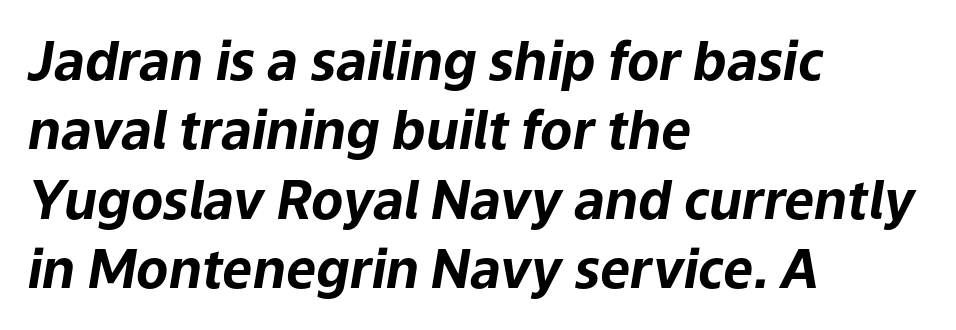
Is the type slanted? Yes — the strokes lean at a clear angle. No extra tracking has been applied to these lines. Descenders hang freely into open space. The passage shown is emphatically bold.
